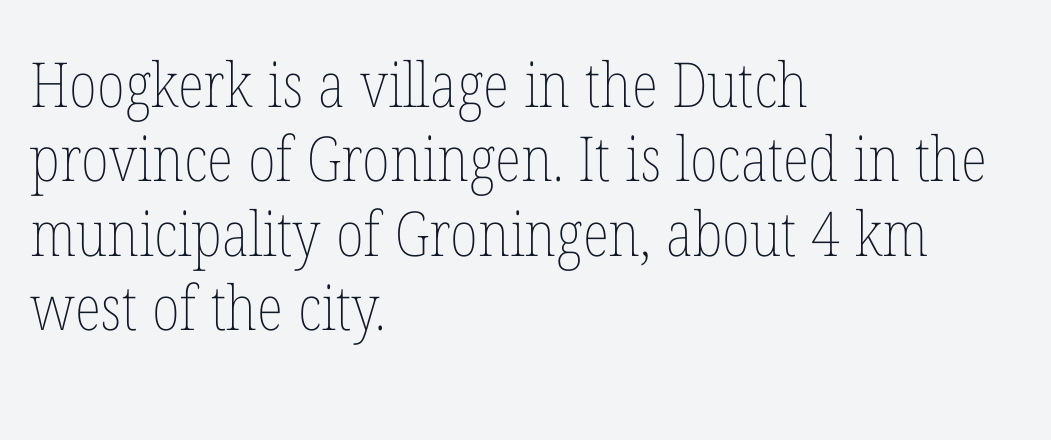
Q: Is the text bold? A: No.
Q: Is the text italic (slanted)? A: No, it is upright.
Q: Is the text underlined? A: No.
Q: How is the paragraph aligned? A: Left-aligned.
Q: Is the spacing between letters normal or unusually wide? A: Normal.
Q: Width (condensed, normal, or wide)? A: Condensed.
Q: Stroke contrast? A: Low.
Q: x-height? A: Medium.
Q: Monospaced? A: No.
